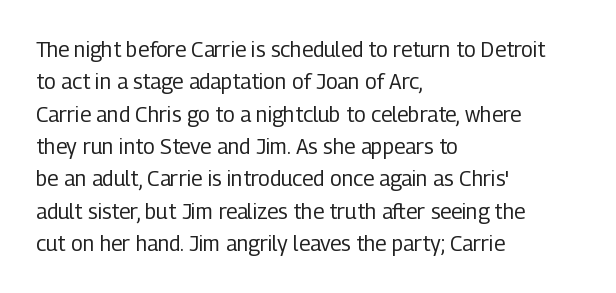
Q: Is the text bold? A: No.
Q: Is the text italic (slanted)? A: No, it is upright.
Q: Is the text underlined? A: No.
Q: How is the paragraph aligned? A: Left-aligned.
Q: Is the spacing between letters normal or unusually wide? A: Normal.
Q: Is the spacing between lines tight, normal or loose? A: Normal.
